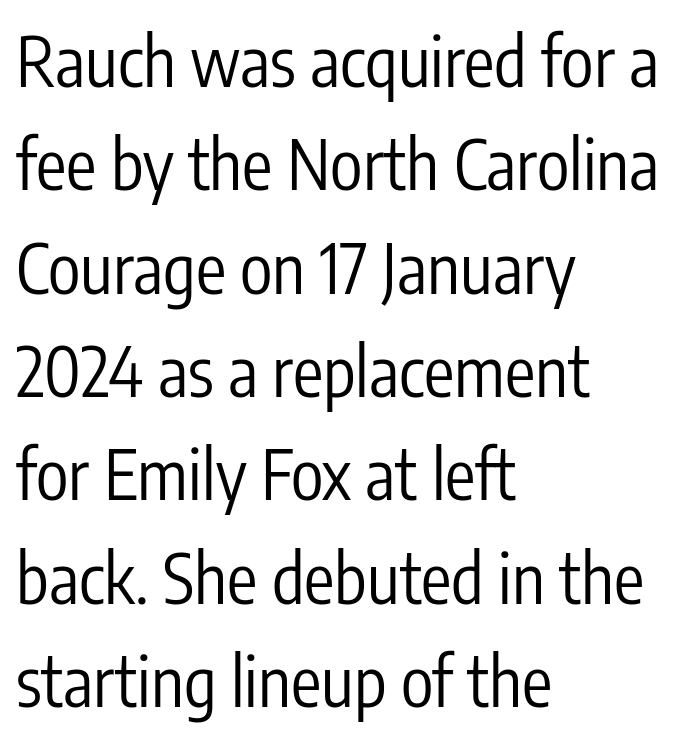
Here the glyphs are tracked normally, forming tight word shapes. The type family on display is of the sans-serif kind. You could not count columns in this text — the font is proportionally spaced. Bold? No — there's no thickening of the strokes.
